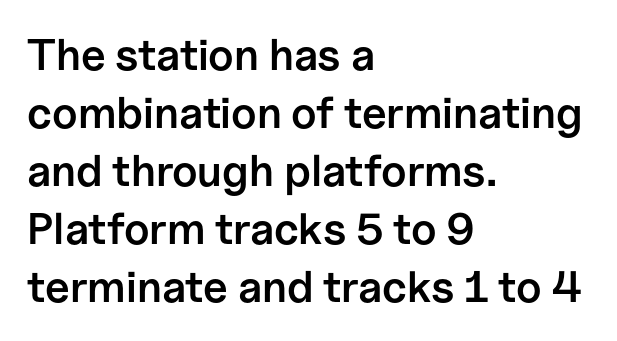
Students, observe: this is what conventionally led text looks like. The typesetter chose a ragged-right arrangement here. Check under the words: just untouched page. Examine the stroke ends and you'll find no serifs. The lettering stays uniformly vertical, giving the passage a roman look.
